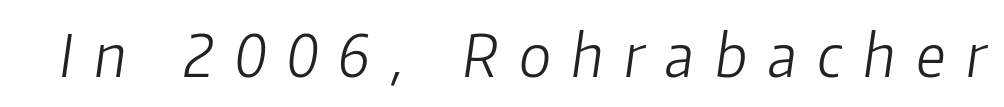
Q: Is the text bold? A: No.
Q: Is the text italic (slanted)? A: Yes, it leans right by about 8 degrees.
Q: Is the text underlined? A: No.
Q: Is the spacing between letters normal or unusually wide? A: Unusually wide.
Q: Width (condensed, normal, or wide)? A: Normal.
Q: Stroke contrast? A: Low.
Q: x-height? A: Medium.
Q: Monospaced? A: No.
